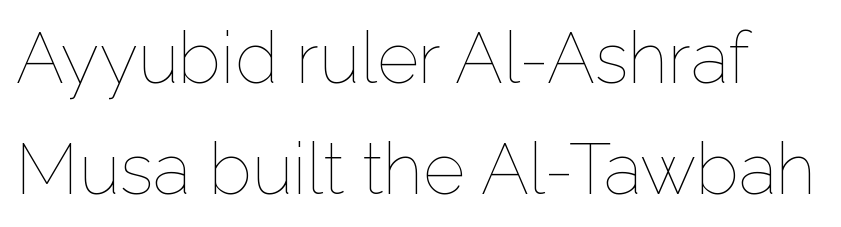
{"italic": "no", "bold": "no", "weight": "thin", "width": "normal", "stroke_contrast": "low", "x_height": "medium", "monospaced": "no", "underline": "no", "line_spacing": "normal", "line_spacing_ratio": 1.56, "letter_spacing": "normal", "letter_spacing_em": 0.0, "glyph_px": 71}
